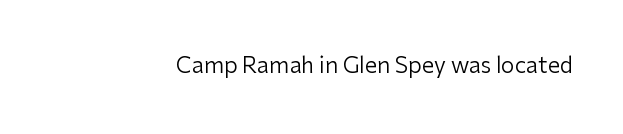
The image shows 22 px text type, upright; set normal letter spacing, not underlined.
